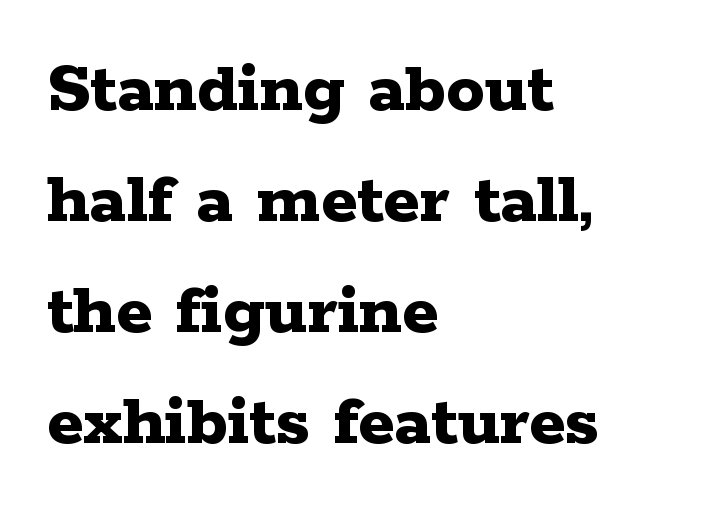
This rendering leaves character spacing at its baseline value. Check the space under the baseline: it is left empty. Observe the serifs anchoring each vertical stroke in this sample. Notice how the passage keeps a crisp vertical edge on the left only.
